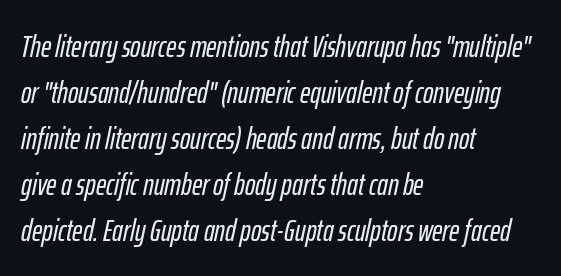
Q: Is the text italic (slanted)? A: Yes, it leans right by about 12 degrees.
Q: Is the text underlined? A: No.
Q: How is the paragraph aligned? A: Left-aligned.
Q: Is the spacing between letters normal or unusually wide? A: Normal.
Q: Is the spacing between lines tight, normal or loose? A: Normal.
Q: Width (condensed, normal, or wide)? A: Condensed.
Q: Stroke contrast? A: Low.
Q: x-height? A: Medium.
Q: Monospaced? A: No.
